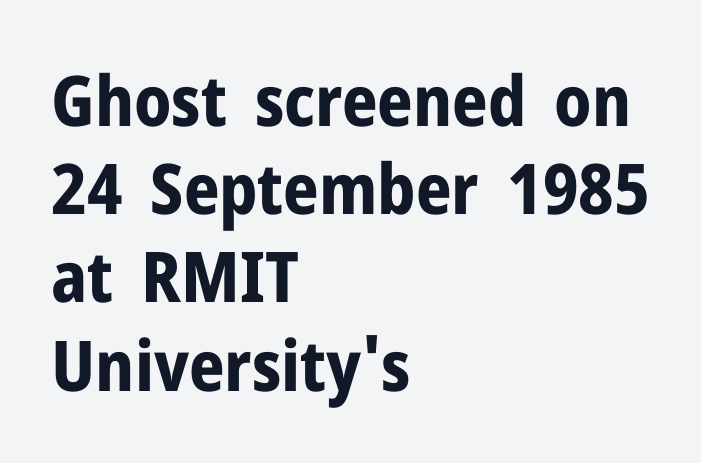
Q: Is the text bold? A: Yes.
Q: Is the text italic (slanted)? A: No, it is upright.
Q: Is the typeface a serif or a sans-serif typeface? A: Sans-serif.
Q: Is the text underlined? A: No.
Q: How is the paragraph aligned? A: Left-aligned.
Q: Is the spacing between letters normal or unusually wide? A: Normal.
Q: Is the spacing between lines tight, normal or loose? A: Normal.
Q: Width (condensed, normal, or wide)? A: Normal.
Q: Stroke contrast? A: Low.
Q: x-height? A: Medium.
Q: Monospaced? A: No.
